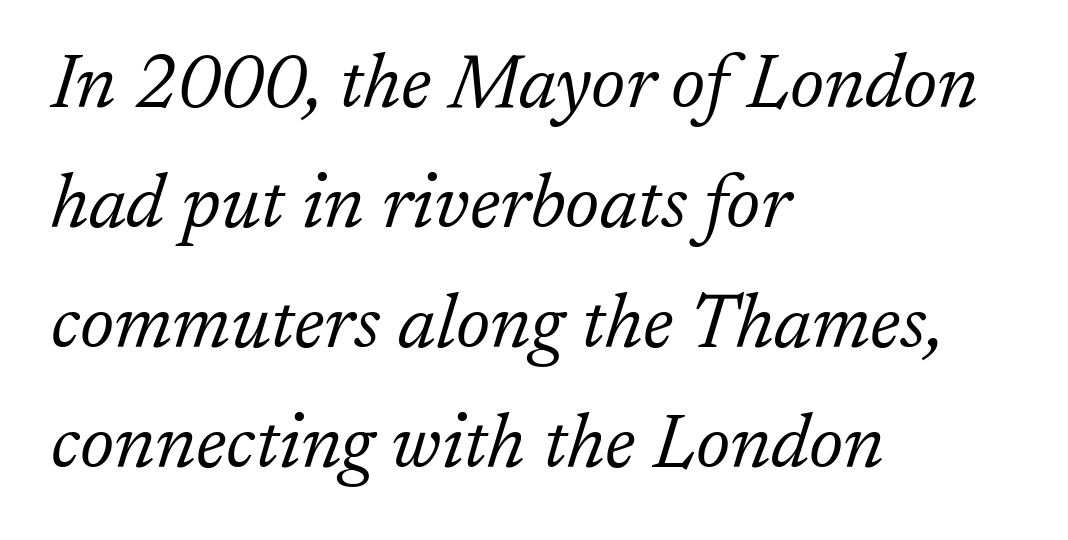
Q: Is the text bold? A: No.
Q: Is the text italic (slanted)? A: Yes, it leans right by about 17 degrees.
Q: Is the typeface a serif or a sans-serif typeface? A: Serif.
Q: Is the text underlined? A: No.
Q: How is the paragraph aligned? A: Left-aligned.
Q: Is the spacing between letters normal or unusually wide? A: Normal.
Q: Is the spacing between lines tight, normal or loose? A: Normal.
Q: Width (condensed, normal, or wide)? A: Normal.
Q: Stroke contrast? A: Low.
Q: x-height? A: Medium.
Q: Monospaced? A: No.
